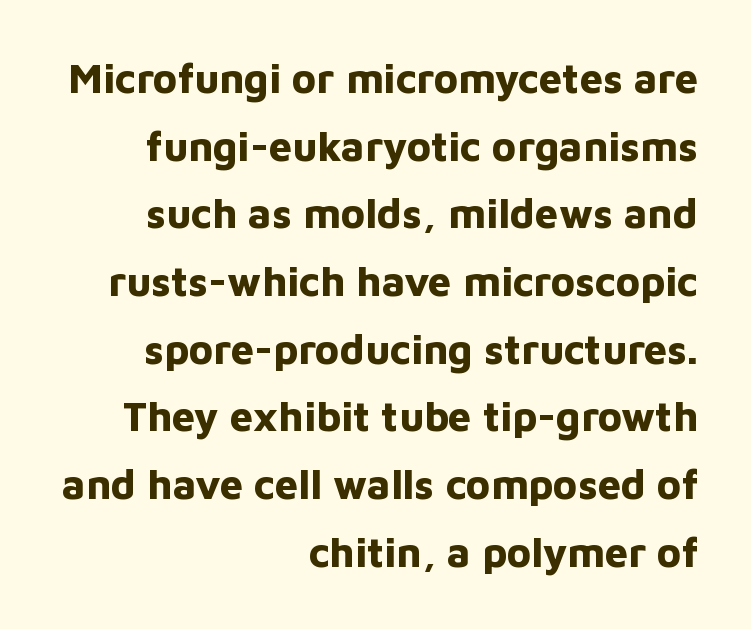
The image shows 41 px bold sans-serif type, upright; set right-aligned, normal line spacing (1.65x), normal letter spacing, not underlined; low stroke contrast and a medium x-height.
